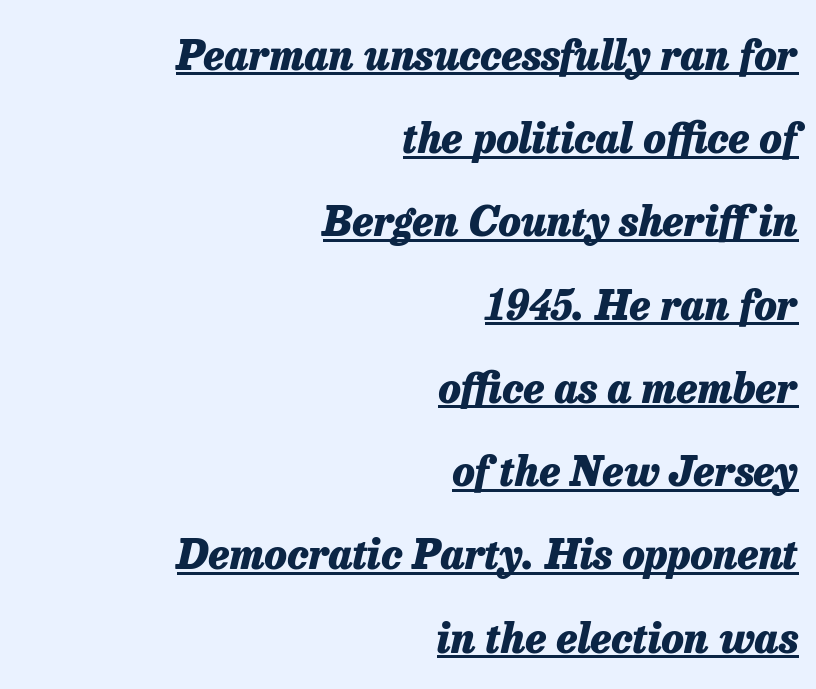
Q: Is the text bold? A: Yes.
Q: Is the text italic (slanted)? A: Yes, it leans right by about 13 degrees.
Q: Is the text underlined? A: Yes.
Q: How is the paragraph aligned? A: Right-aligned.
Q: Is the spacing between letters normal or unusually wide? A: Normal.
Q: Is the spacing between lines tight, normal or loose? A: Loose.
Q: Width (condensed, normal, or wide)? A: Normal.
Q: Stroke contrast? A: Low.
Q: x-height? A: Medium.
Q: Monospaced? A: No.
